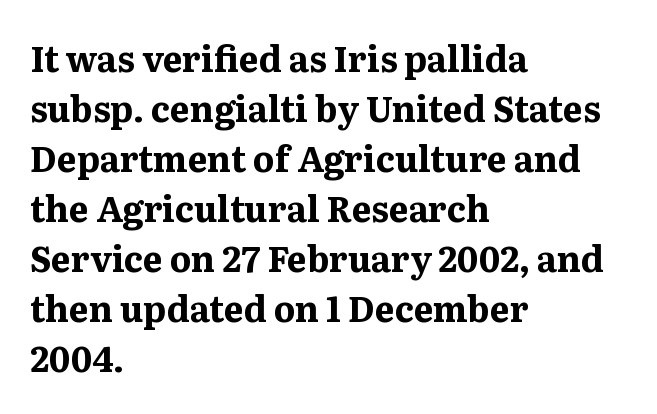
The zone under the glyphs is completely vacant. These lines were composed using upright roman letters. These lines sit exactly where default settings would place them. Is the type bold? Yes — the strokes are clearly thick and heavy.
